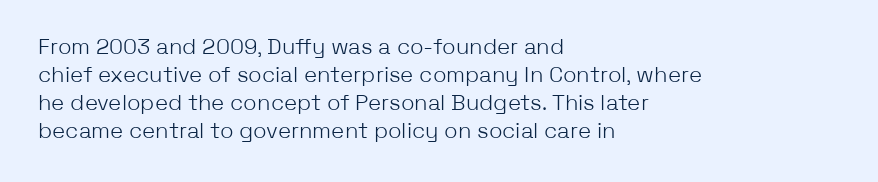
{"italic": "no", "bold": "no", "underline": "no", "align": "left", "line_spacing": "normal", "line_spacing_ratio": 1.28, "letter_spacing": "normal", "letter_spacing_em": 0.0, "glyph_px": 22}
